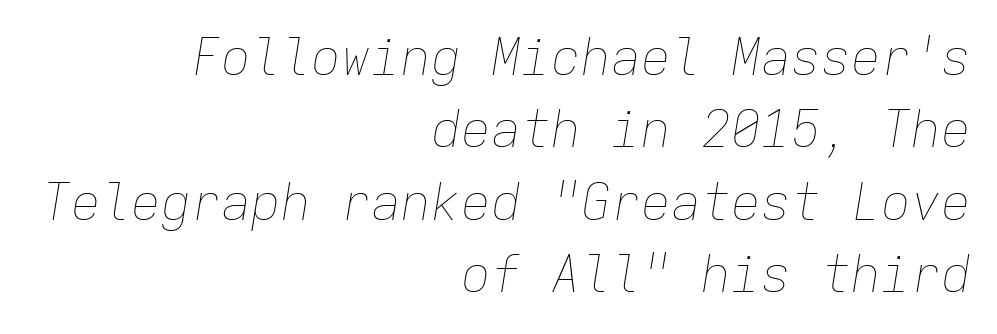
Q: Is the text bold? A: No.
Q: Is the text italic (slanted)? A: Yes, it leans right by about 9 degrees.
Q: Is the text underlined? A: No.
Q: How is the paragraph aligned? A: Right-aligned.
Q: Is the spacing between letters normal or unusually wide? A: Normal.
Q: Is the spacing between lines tight, normal or loose? A: Normal.
Q: Width (condensed, normal, or wide)? A: Normal.
Q: Stroke contrast? A: Low.
Q: x-height? A: Medium.
Q: Monospaced? A: Yes.
